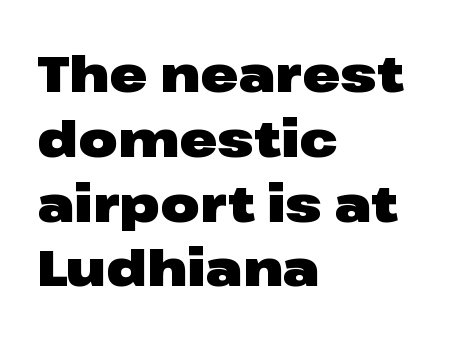
{"serif": "no", "italic": "no", "bold": "yes", "weight": "heavy", "width": "wide", "stroke_contrast": "low", "x_height": "medium", "monospaced": "no", "underline": "no", "align": "left", "line_spacing": "normal", "line_spacing_ratio": 1.27, "letter_spacing": "normal", "letter_spacing_em": 0.0, "glyph_px": 51}
